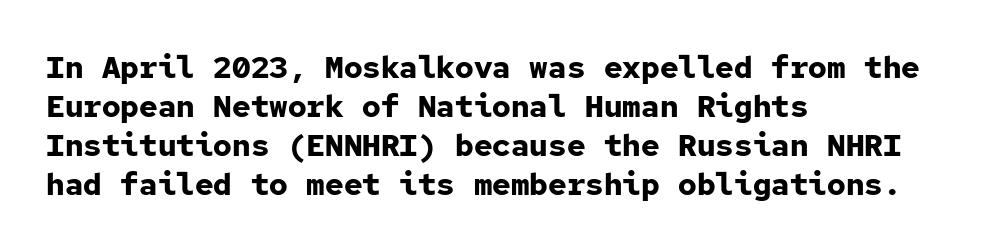
These lines stack with their left ends in a neat column. Examine the stroke ends and you'll find no serifs. Plain, unruled lines of type. Posture: vertical. Inter-character spacing is left at the font's built-in metrics.
